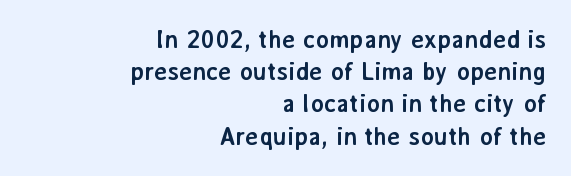
{"italic": "no", "bold": "yes", "underline": "no", "align": "right", "line_spacing": "normal", "line_spacing_ratio": 1.29, "letter_spacing": "normal", "letter_spacing_em": 0.0, "glyph_px": 25}
